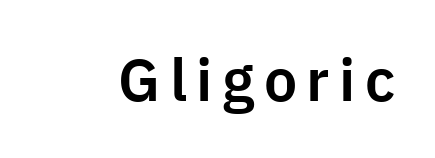
{"serif": "no", "italic": "no", "width": "normal", "stroke_contrast": "low", "x_height": "medium", "monospaced": "no", "underline": "no", "glyph_px": 59}
